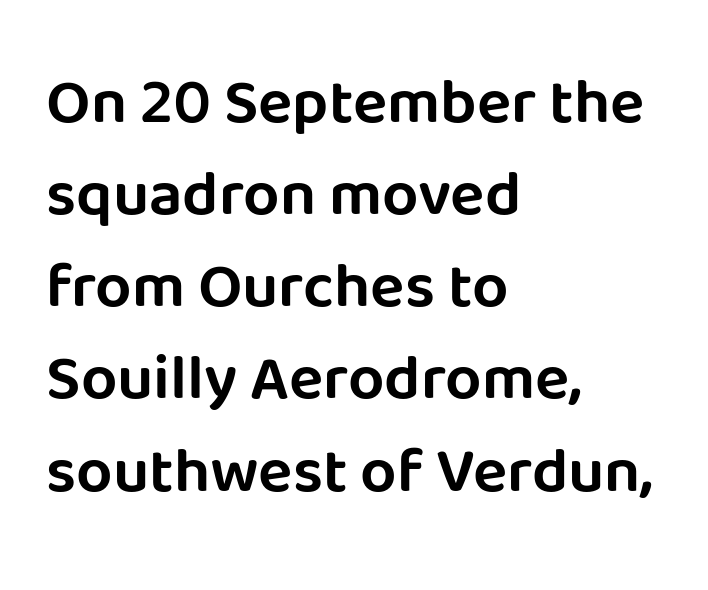
{"serif": "no", "italic": "no", "width": "normal", "stroke_contrast": "low", "x_height": "large", "monospaced": "no", "underline": "no", "align": "left", "line_spacing": "normal", "line_spacing_ratio": 1.44, "letter_spacing": "normal", "letter_spacing_em": 0.0, "glyph_px": 64}
